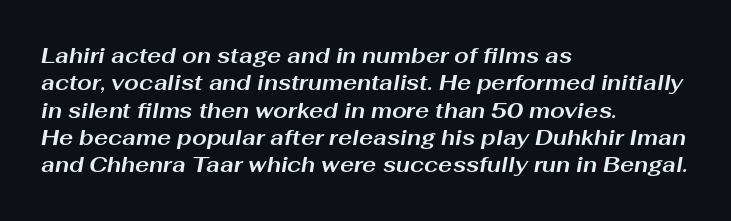
Q: Is the text bold? A: Yes.
Q: Is the text italic (slanted)? A: Yes, it leans right by about 10 degrees.
Q: Is the text underlined? A: No.
Q: How is the paragraph aligned? A: Left-aligned.
Q: Is the spacing between letters normal or unusually wide? A: Normal.
Q: Is the spacing between lines tight, normal or loose? A: Normal.
